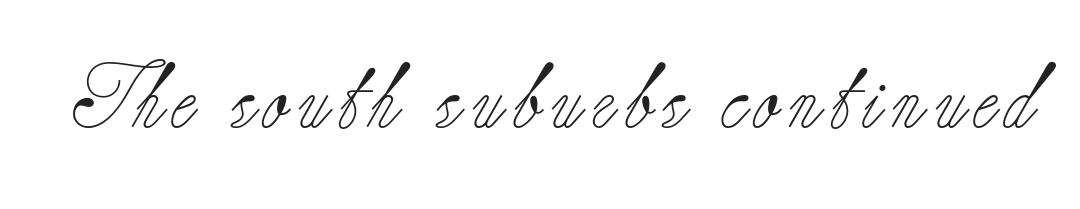
The image shows 64 px light serif type; set not underlined; low stroke contrast and a small x-height.
